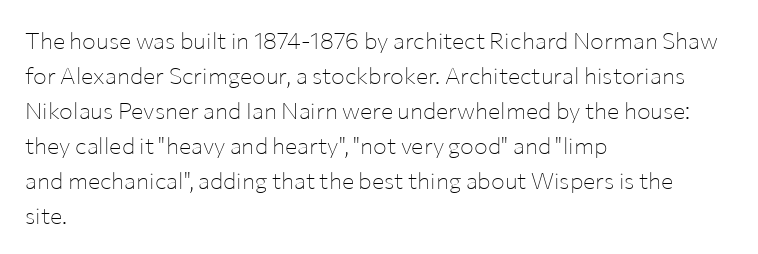
The image shows 23 px text type, upright; set left-aligned, normal line spacing (1.52x), normal letter spacing, not underlined.
